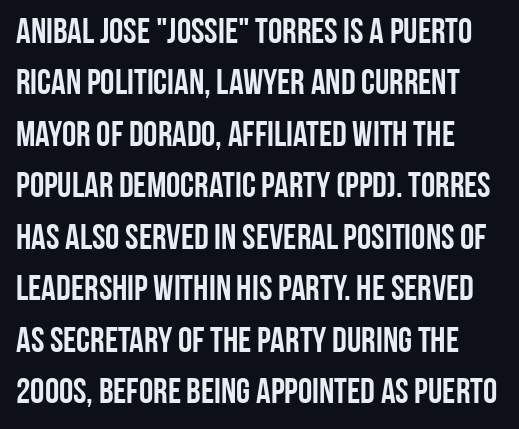
The image shows 36 px condensed sans-serif type, upright; set normal line spacing (1.43x), normal letter spacing, not underlined; low stroke contrast and a large x-height.
